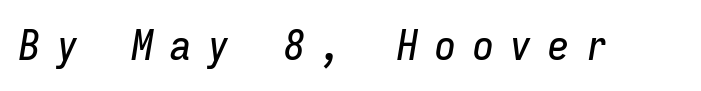
Q: Is the text italic (slanted)? A: Yes, it leans right by about 9 degrees.
Q: Is the text underlined? A: No.
Q: Is the spacing between letters normal or unusually wide? A: Unusually wide.
Q: Width (condensed, normal, or wide)? A: Condensed.
Q: Stroke contrast? A: Low.
Q: x-height? A: Medium.
Q: Monospaced? A: Yes.
